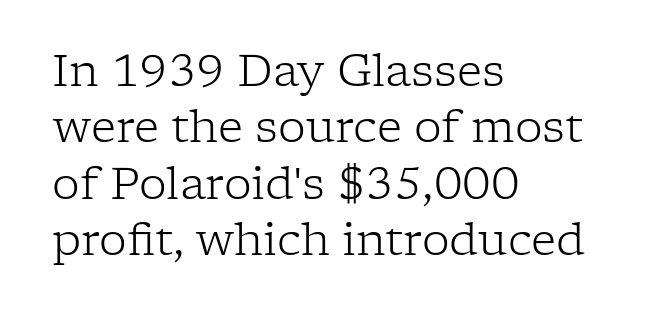
The image shows 44 px light serif type, upright; set left-aligned, normal line spacing (1.28x), normal letter spacing, not underlined; low stroke contrast and a medium x-height.
